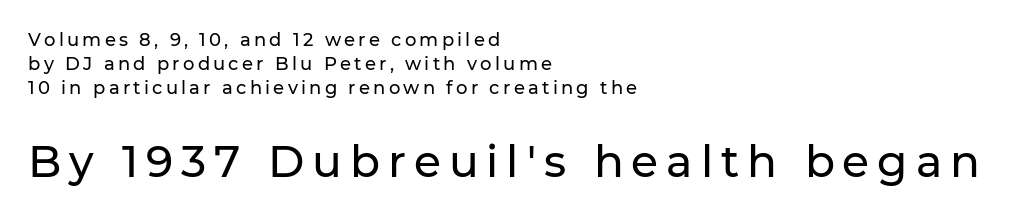
The image shows 44 px sans-serif type, upright; set left-aligned, normal line spacing (1.32x), not underlined; the second (bottom) block is 2.44x larger; low stroke contrast and a medium x-height.
